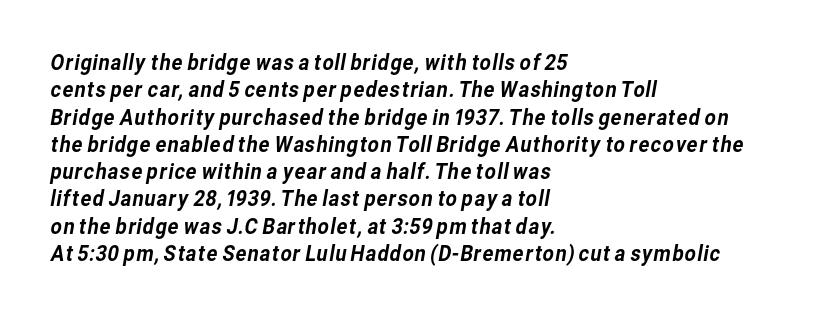
Q: Is the text underlined? A: No.
Q: How is the paragraph aligned? A: Left-aligned.
Q: Is the spacing between letters normal or unusually wide? A: Normal.
